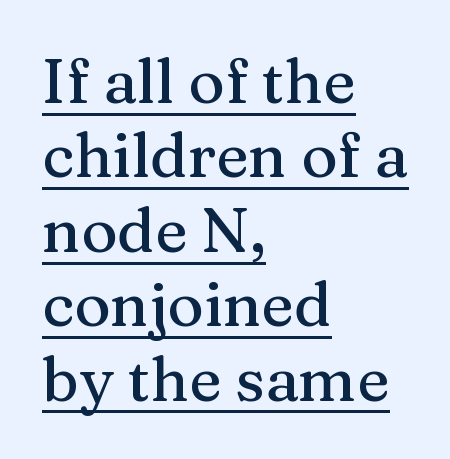
The image shows 62 px serif type, upright; set left-aligned, line spacing 1.2x, normal letter spacing, underlined; medium stroke contrast and a medium x-height.
